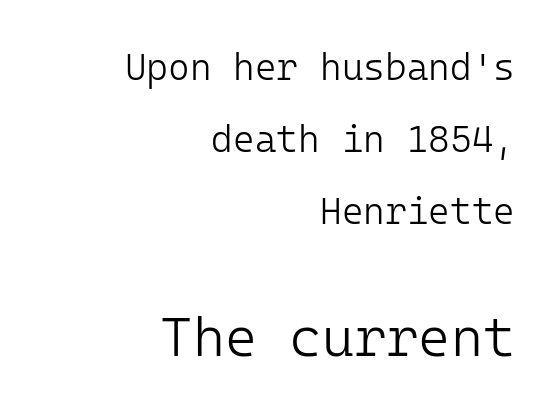
Q: Is the text bold? A: No.
Q: Is the text italic (slanted)? A: No, it is upright.
Q: Is the typeface a serif or a sans-serif typeface? A: Sans-serif.
Q: Is the text underlined? A: No.
Q: How is the paragraph aligned? A: Right-aligned.
Q: Is the spacing between letters normal or unusually wide? A: Normal.
Q: Is the spacing between lines tight, normal or loose? A: Loose.
Q: Which block of text is set in a larger size, the first (top) or the second (bottom)? A: The second (bottom) one.
Q: Width (condensed, normal, or wide)? A: Normal.
Q: Stroke contrast? A: Low.
Q: x-height? A: Medium.
Q: Monospaced? A: Yes.
